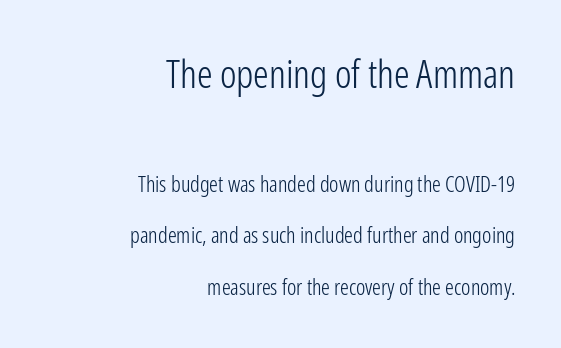
The image shows 39 px light, condensed sans-serif type, upright; set right-aligned, loose line spacing (2.33x), normal letter spacing, not underlined; the first (top) block is 1.77x larger; low stroke contrast and a medium x-height.
